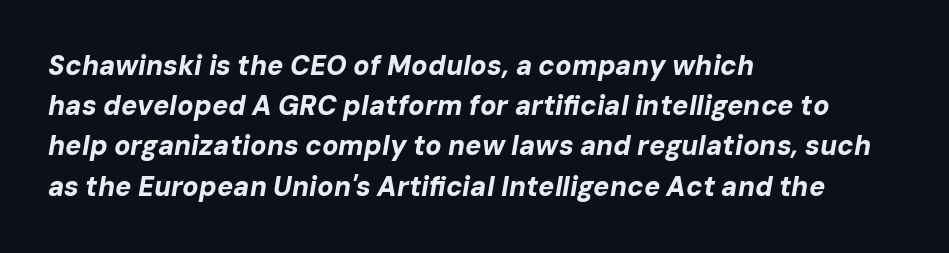
Q: Is the text bold? A: Yes.
Q: Is the text italic (slanted)? A: Yes, it leans right by about 10 degrees.
Q: Is the text underlined? A: No.
Q: How is the paragraph aligned? A: Left-aligned.
Q: Is the spacing between letters normal or unusually wide? A: Normal.
Q: Is the spacing between lines tight, normal or loose? A: Normal.
